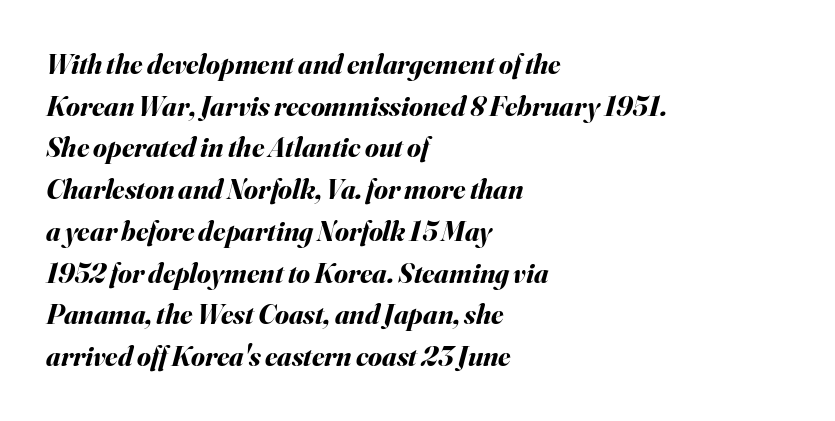
{"italic": "yes", "lean": "right", "slant_degrees": 16, "bold": "yes", "weight": "bold", "width": "normal", "stroke_contrast": "medium", "x_height": "small", "monospaced": "no", "underline": "no", "align": "left", "line_spacing": "normal", "line_spacing_ratio": 1.49, "letter_spacing": "normal", "letter_spacing_em": 0.0, "glyph_px": 28}
